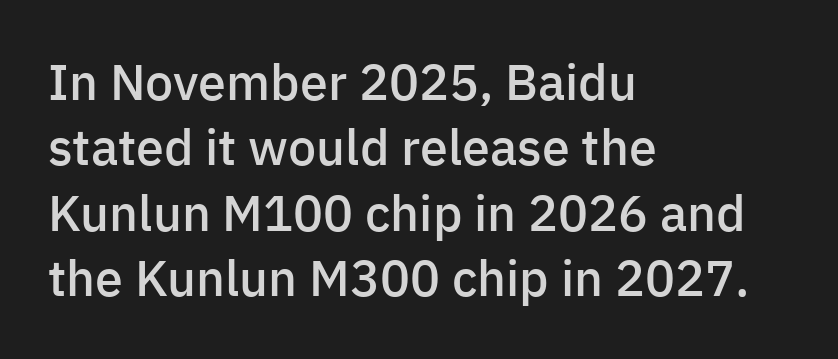
{"serif": "no", "italic": "no", "bold": "semi", "weight": "semibold", "width": "normal", "stroke_contrast": "low", "x_height": "medium", "monospaced": "no", "underline": "no", "align": "left", "line_spacing": "normal", "line_spacing_ratio": 1.31, "letter_spacing": "normal", "letter_spacing_em": 0.0, "glyph_px": 50}
